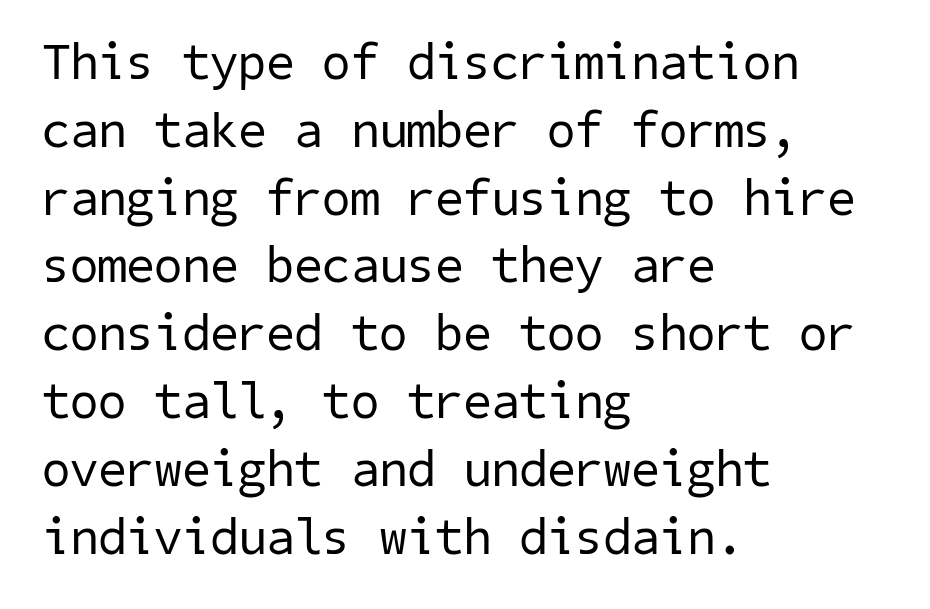
{"serif": "no", "bold": "no", "weight": "regular", "width": "normal", "stroke_contrast": "low", "x_height": "medium", "underline": "no", "align": "left", "line_spacing": "normal", "line_spacing_ratio": 1.33, "letter_spacing": "normal", "letter_spacing_em": 0.0, "glyph_px": 51}
